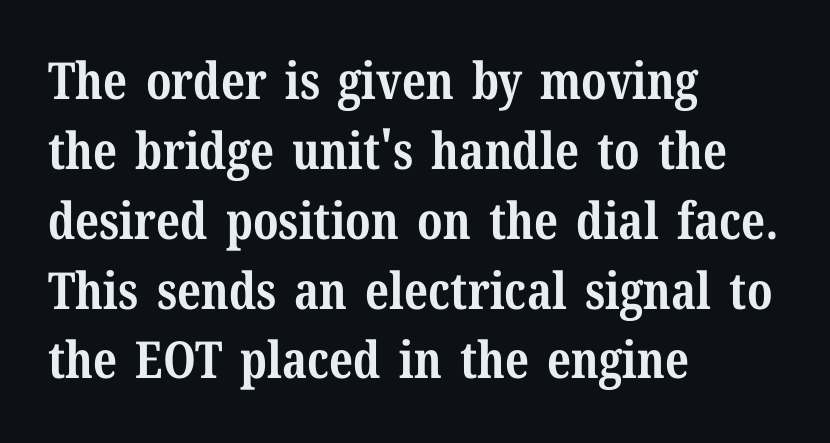
Q: Is the text bold? A: Yes.
Q: Is the text italic (slanted)? A: No, it is upright.
Q: Is the typeface a serif or a sans-serif typeface? A: Serif.
Q: Is the text underlined? A: No.
Q: How is the paragraph aligned? A: Left-aligned.
Q: Is the spacing between letters normal or unusually wide? A: Normal.
Q: Is the spacing between lines tight, normal or loose? A: Normal.
Q: Width (condensed, normal, or wide)? A: Normal.
Q: Stroke contrast? A: Medium.
Q: x-height? A: Medium.
Q: Monospaced? A: No.
